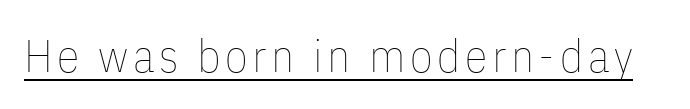
The letterforms sit at book weight or below. Like a heading marked for emphasis, these lines bear an underscore. Note the varied advance widths — an 'i' is clearly narrower than an 'm'. Ordinary non-slanted type is in use.
